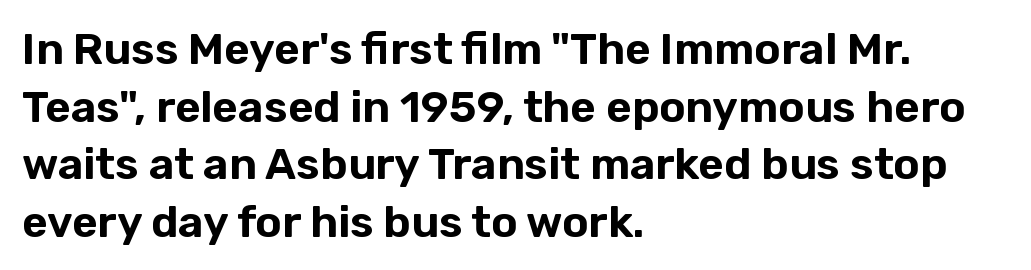
{"serif": "no", "italic": "no", "width": "normal", "stroke_contrast": "low", "x_height": "medium", "monospaced": "no", "underline": "no", "align": "left", "line_spacing": "normal", "line_spacing_ratio": 1.31, "letter_spacing": "normal", "letter_spacing_em": 0.0, "glyph_px": 44}
